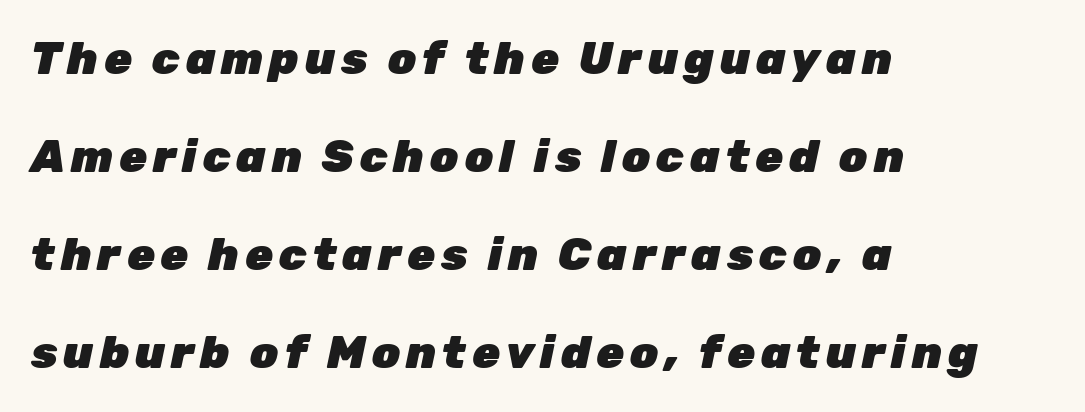
{"italic": "yes", "lean": "right", "slant_degrees": 12, "bold": "yes", "weight": "heavy", "width": "normal", "stroke_contrast": "low", "x_height": "medium", "monospaced": "no", "underline": "no", "align": "left", "line_spacing": "loose", "line_spacing_ratio": 2.18, "glyph_px": 45}
